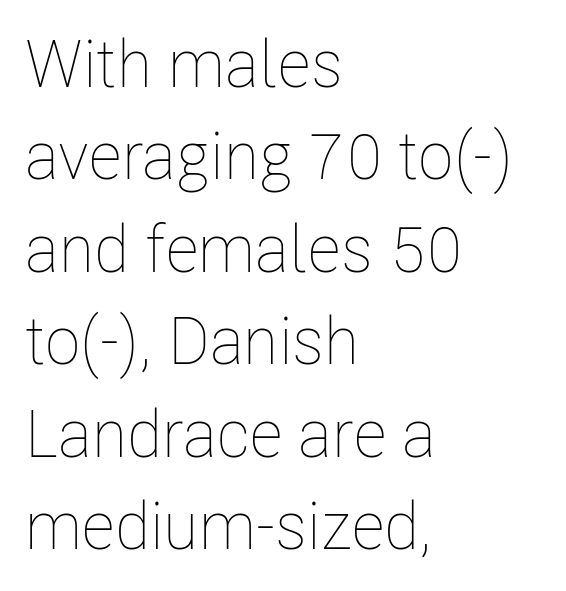
Nobody drew a line under any word here. The axis of the letterforms is exactly vertical. These glyphs show unthickened strokes, regular width or finer. This sample is left-justified, so line endings fall wherever the words run out. Here the designer chose a conventional face with non-uniform glyph widths. Look at the tracking — it's just the regular setting, nothing added.
